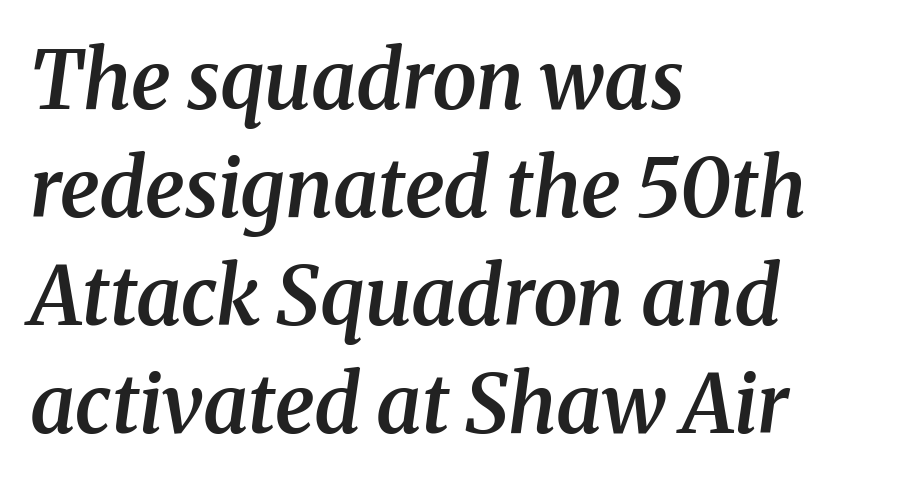
Moderately thickened strokes mark this as semibold type. If you drew a line through each stem, it would be angled. Students, observe: this is what conventionally led text looks like. These lines are composed in type with serifs.
